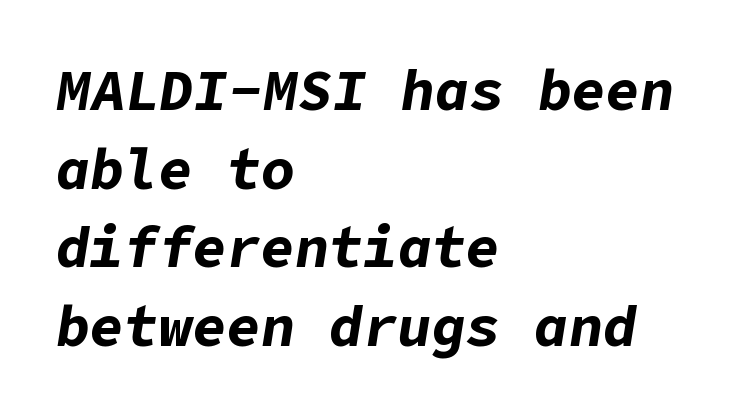
{"italic": "yes", "lean": "right", "slant_degrees": 9, "bold": "yes", "weight": "bold", "width": "normal", "stroke_contrast": "low", "x_height": "medium", "underline": "no", "align": "left", "line_spacing": "normal", "line_spacing_ratio": 1.38, "letter_spacing": "normal", "letter_spacing_em": 0.0, "glyph_px": 57}
